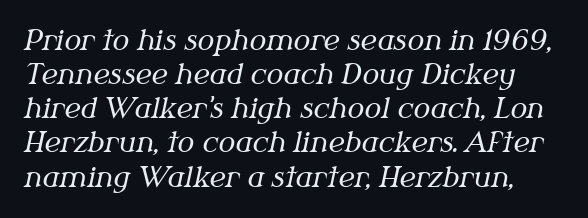
Q: Is the text bold? A: No.
Q: Is the text italic (slanted)? A: Yes, it leans right by about 12 degrees.
Q: Is the typeface a serif or a sans-serif typeface? A: Serif.
Q: Is the text underlined? A: No.
Q: Is the spacing between letters normal or unusually wide? A: Normal.
Q: Width (condensed, normal, or wide)? A: Normal.
Q: Stroke contrast? A: Medium.
Q: x-height? A: Medium.
Q: Monospaced? A: No.
